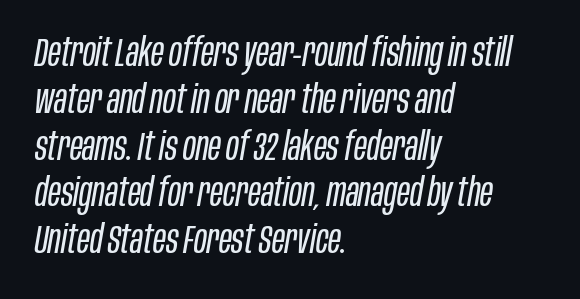
Q: Is the text bold? A: No.
Q: Is the text italic (slanted)? A: Yes, it leans right by about 10 degrees.
Q: Is the text underlined? A: No.
Q: How is the paragraph aligned? A: Left-aligned.
Q: Is the spacing between letters normal or unusually wide? A: Normal.
Q: Width (condensed, normal, or wide)? A: Condensed.
Q: Stroke contrast? A: Low.
Q: x-height? A: Large.
Q: Monospaced? A: No.
